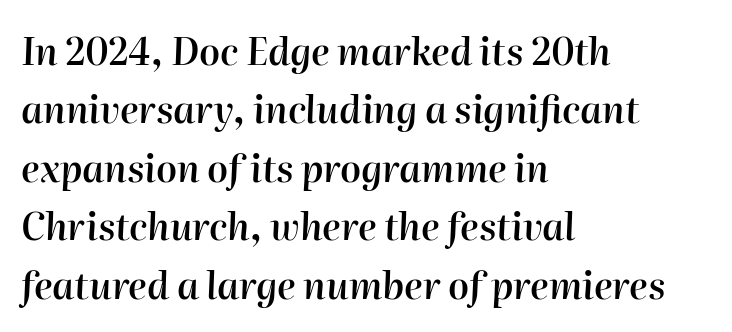
{"italic": "yes", "lean": "right", "slant_degrees": 2, "bold": "semi", "weight": "semibold", "width": "normal", "stroke_contrast": "high", "x_height": "medium", "monospaced": "no", "underline": "no", "align": "left", "line_spacing": "normal", "line_spacing_ratio": 1.58, "letter_spacing": "normal", "letter_spacing_em": 0.0, "glyph_px": 37}
